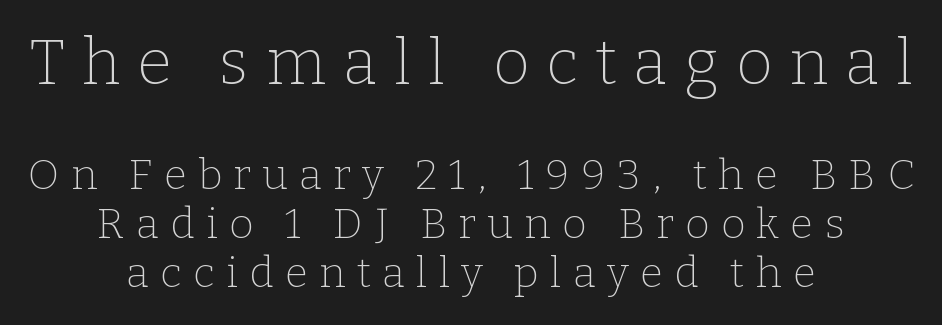
Q: Is the text bold? A: No.
Q: Is the text italic (slanted)? A: No, it is upright.
Q: Is the typeface a serif or a sans-serif typeface? A: Serif.
Q: Is the text underlined? A: No.
Q: How is the paragraph aligned? A: Centered.
Q: Is the spacing between letters normal or unusually wide? A: Unusually wide.
Q: Which block of text is set in a larger size, the first (top) or the second (bottom)? A: The first (top) one.
Q: Width (condensed, normal, or wide)? A: Normal.
Q: Stroke contrast? A: Low.
Q: x-height? A: Medium.
Q: Monospaced? A: No.
